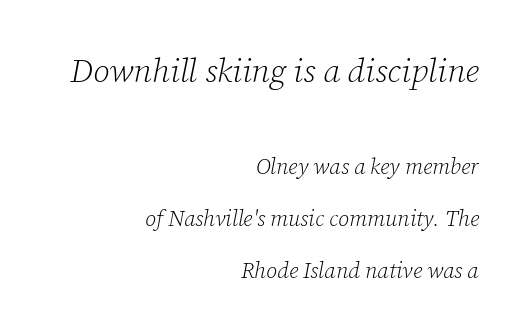
Q: Is the text bold? A: No.
Q: Is the text italic (slanted)? A: Yes, it leans right by about 12 degrees.
Q: Is the typeface a serif or a sans-serif typeface? A: Serif.
Q: Is the text underlined? A: No.
Q: How is the paragraph aligned? A: Right-aligned.
Q: Is the spacing between letters normal or unusually wide? A: Normal.
Q: Is the spacing between lines tight, normal or loose? A: Loose.
Q: Which block of text is set in a larger size, the first (top) or the second (bottom)? A: The first (top) one.
Q: Width (condensed, normal, or wide)? A: Normal.
Q: Stroke contrast? A: Low.
Q: x-height? A: Medium.
Q: Monospaced? A: No.
